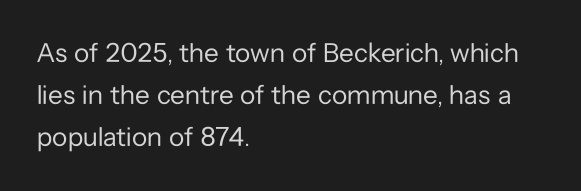
Q: Is the text bold? A: No.
Q: Is the text italic (slanted)? A: No, it is upright.
Q: Is the text underlined? A: No.
Q: How is the paragraph aligned? A: Left-aligned.
Q: Is the spacing between letters normal or unusually wide? A: Normal.
Q: Is the spacing between lines tight, normal or loose? A: Normal.
